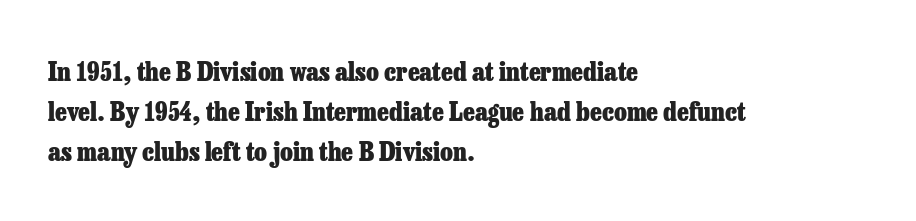
Q: Is the text bold? A: Yes.
Q: Is the text italic (slanted)? A: No, it is upright.
Q: Is the text underlined? A: No.
Q: How is the paragraph aligned? A: Left-aligned.
Q: Is the spacing between letters normal or unusually wide? A: Normal.
Q: Is the spacing between lines tight, normal or loose? A: Normal.
